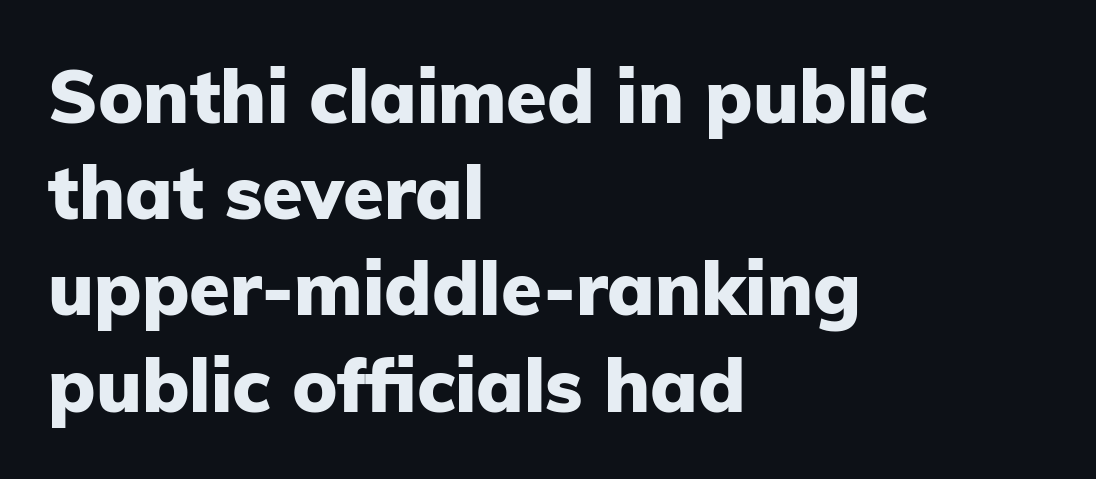
The face used here is proportionally spaced, like ordinary book or web type. The glyphs have the mass of a bold cut. A normal amount of white space separates one row of letters from the next. Is this a sans? Yes — the strokes have no serifs.
